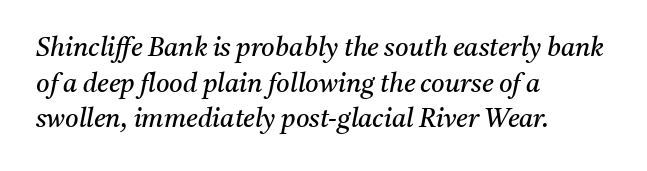
{"italic": "yes", "lean": "right", "slant_degrees": 11, "bold": "no", "underline": "no", "align": "left", "line_spacing": "normal", "line_spacing_ratio": 1.37, "letter_spacing": "normal", "letter_spacing_em": 0.0, "glyph_px": 26}
